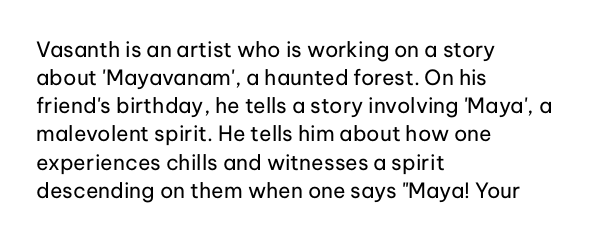
{"italic": "no", "bold": "no", "underline": "no", "align": "left", "line_spacing": "normal", "line_spacing_ratio": 1.34, "letter_spacing": "normal", "letter_spacing_em": 0.0, "glyph_px": 21}
